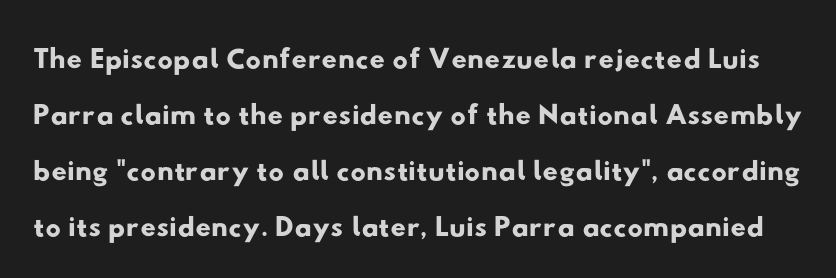
These lines are rendered in a variable-pitch font. Nothing unusual about the tracking: characters are spaced as the font intends. Examine the stroke ends and you'll find no serifs. Regular leading. No word sits above an underline.
